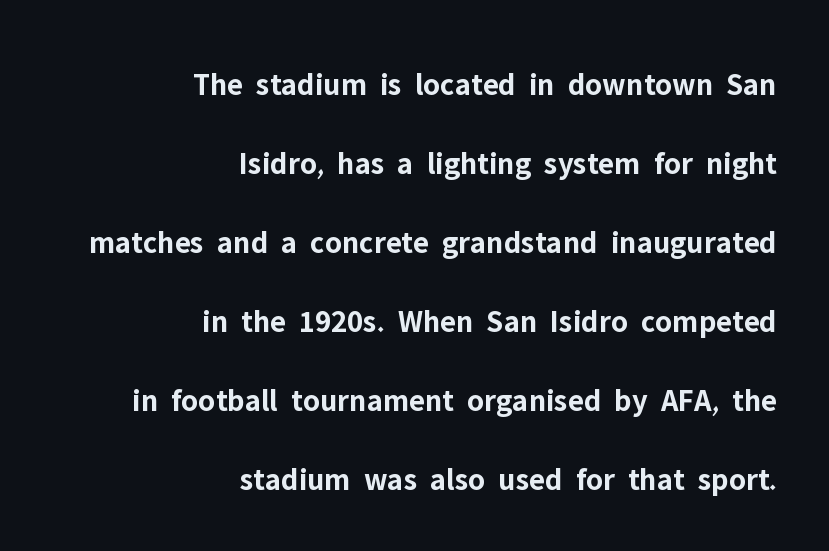
{"serif": "no", "italic": "no", "bold": "yes", "weight": "bold", "width": "normal", "stroke_contrast": "low", "x_height": "medium", "monospaced": "no", "underline": "no", "align": "right", "line_spacing": "loose", "line_spacing_ratio": 2.47, "letter_spacing": "normal", "letter_spacing_em": 0.0, "glyph_px": 32}
